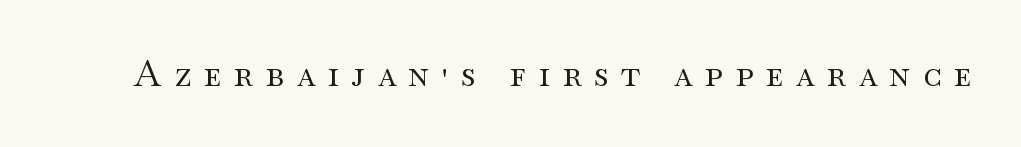
The image shows 36 px regular-weight, wide serif type, upright; set unusually wide letter spacing (+0.35 em), not underlined; medium stroke contrast and a small x-height.
